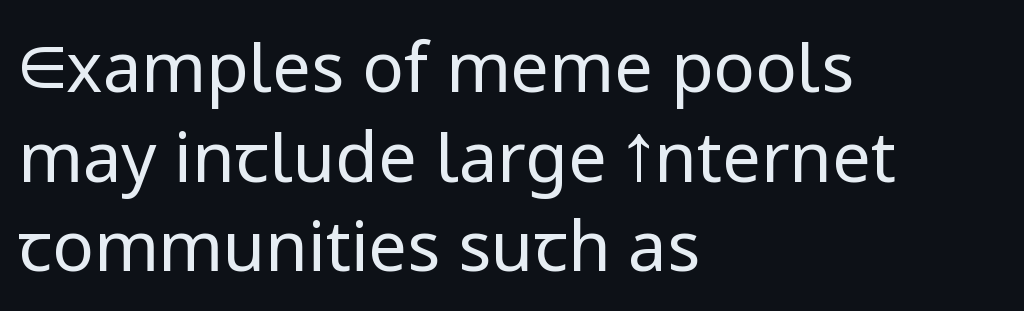
Q: Is the text bold? A: No.
Q: Is the text italic (slanted)? A: No, it is upright.
Q: Is the typeface a serif or a sans-serif typeface? A: Sans-serif.
Q: Is the text underlined? A: No.
Q: How is the paragraph aligned? A: Left-aligned.
Q: Is the spacing between letters normal or unusually wide? A: Normal.
Q: Is the spacing between lines tight, normal or loose? A: Normal.
Q: Width (condensed, normal, or wide)? A: Normal.
Q: Stroke contrast? A: Low.
Q: x-height? A: Medium.
Q: Monospaced? A: No.
